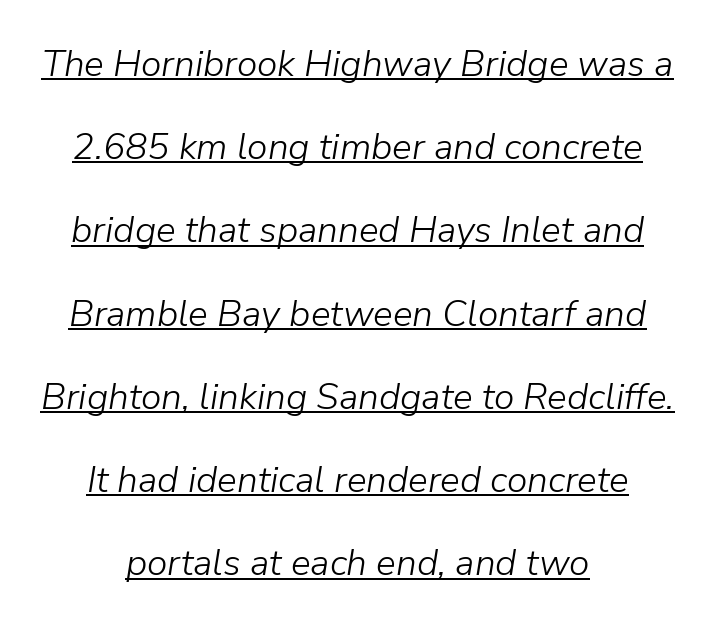
Is the type slanted? Yes — the strokes lean at a clear angle. Each new line begins a long way beneath the previous one. Compared with undecorated copy, this sample adds a rule below the words. The passage shown is typed in a proportional face where columns would drift. The letters look calm and open, with moderate or lighter stems.
